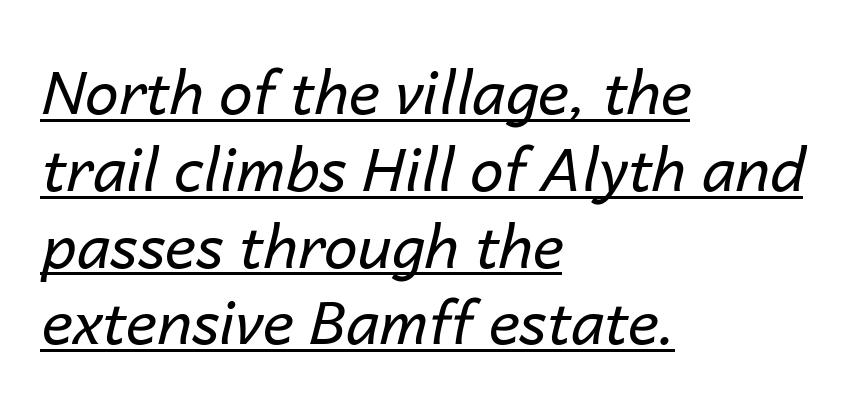
Q: Is the text bold? A: No.
Q: Is the text italic (slanted)? A: Yes, it leans right by about 14 degrees.
Q: Is the text underlined? A: Yes.
Q: How is the paragraph aligned? A: Left-aligned.
Q: Is the spacing between letters normal or unusually wide? A: Normal.
Q: Is the spacing between lines tight, normal or loose? A: Normal.
Q: Width (condensed, normal, or wide)? A: Normal.
Q: Stroke contrast? A: Low.
Q: x-height? A: Medium.
Q: Monospaced? A: No.
